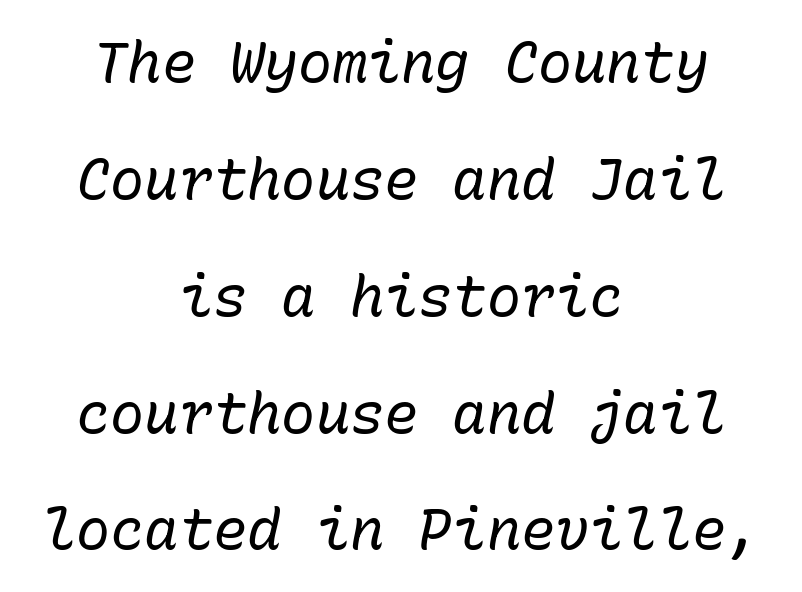
Q: Is the text bold? A: No.
Q: Is the text italic (slanted)? A: Yes, it leans right by about 10 degrees.
Q: Is the text underlined? A: No.
Q: How is the paragraph aligned? A: Centered.
Q: Is the spacing between letters normal or unusually wide? A: Normal.
Q: Is the spacing between lines tight, normal or loose? A: Loose.
Q: Width (condensed, normal, or wide)? A: Normal.
Q: Stroke contrast? A: Low.
Q: x-height? A: Medium.
Q: Monospaced? A: Yes.
